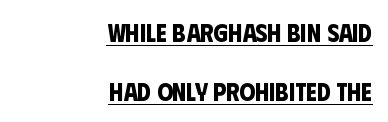
Q: Is the text bold? A: Yes.
Q: Is the text underlined? A: Yes.
Q: How is the paragraph aligned? A: Right-aligned.
Q: Is the spacing between letters normal or unusually wide? A: Normal.
Q: Is the spacing between lines tight, normal or loose? A: Loose.
